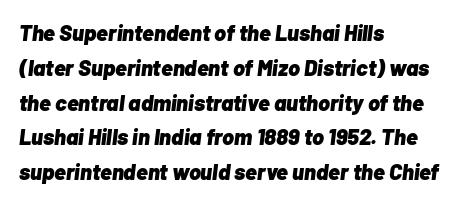
{"italic": "yes", "lean": "right", "slant_degrees": 7, "bold": "yes", "underline": "no", "align": "left", "line_spacing": "normal", "line_spacing_ratio": 1.58, "letter_spacing": "normal", "letter_spacing_em": 0.0, "glyph_px": 22}
